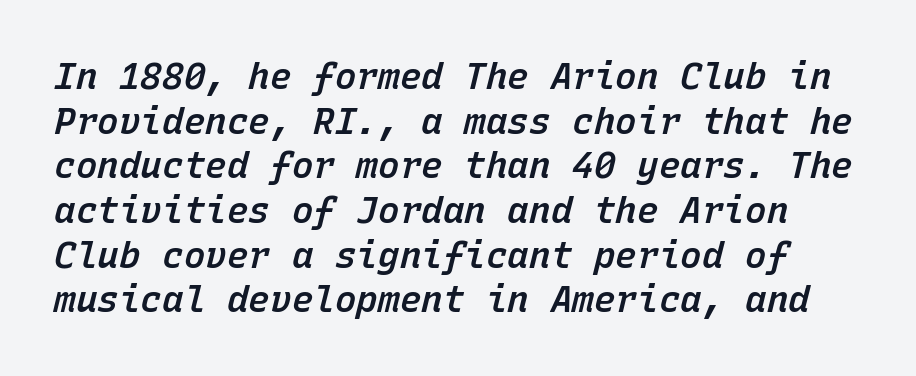
Q: Is the text bold? A: Semi-bold.
Q: Is the text italic (slanted)? A: Yes, it leans right by about 15 degrees.
Q: Is the text underlined? A: No.
Q: Is the spacing between letters normal or unusually wide? A: Normal.
Q: Width (condensed, normal, or wide)? A: Normal.
Q: Stroke contrast? A: Low.
Q: x-height? A: Medium.
Q: Monospaced? A: Yes.
